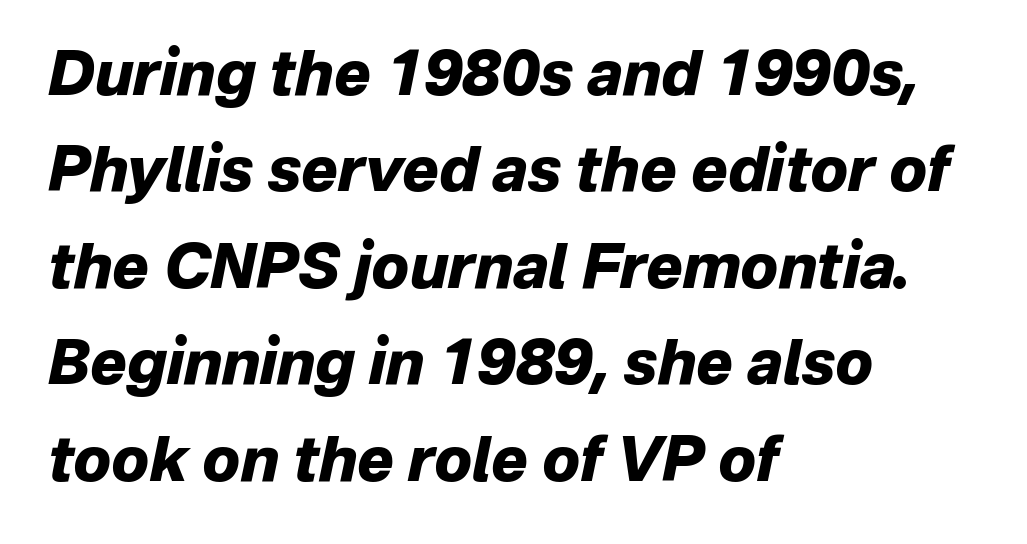
The image shows 61 px heavy type, italic (leaning right); set left-aligned, normal line spacing (1.58x), normal letter spacing, not underlined; low stroke contrast and a medium x-height.
